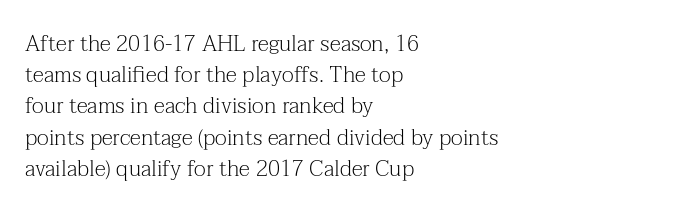
The image shows 22 px text type, upright; set left-aligned, normal line spacing (1.42x), normal letter spacing, not underlined.
